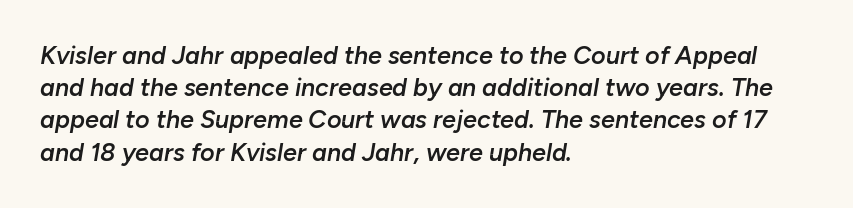
Inter-character spacing is left at the font's built-in metrics. Each glyph is drawn with semibold strokes, heavier than normal yet not fully bold. Does the leading feel generous? No, just average. A typesetter would mark this as italic. Bare-footed words on every line. These lines stack with their left ends in a neat column.
